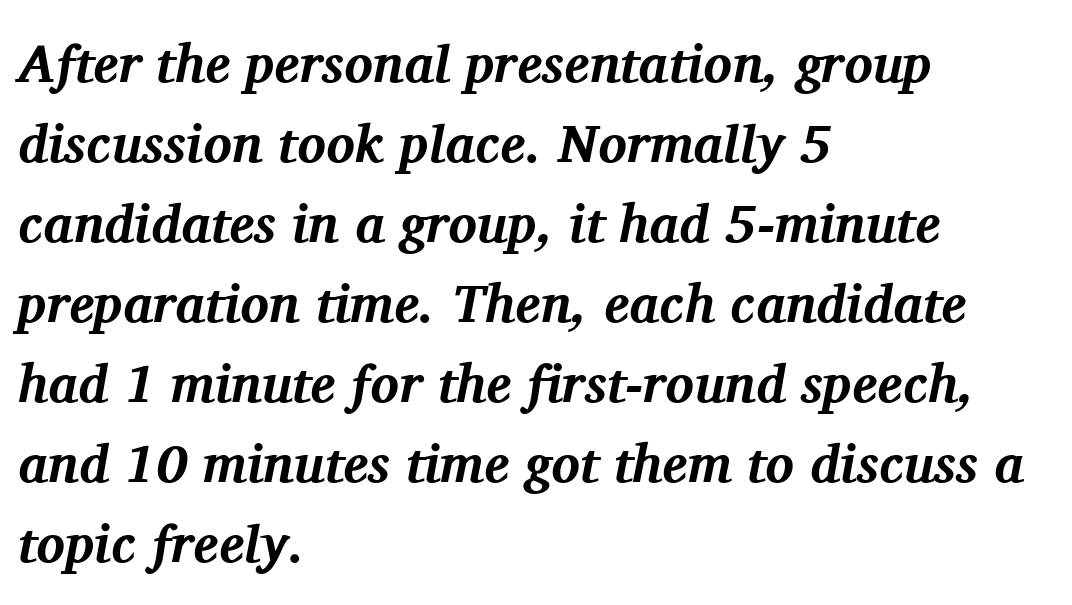
The image shows 53 px bold serif type, italic (leaning right); set left-aligned, normal line spacing (1.51x), normal letter spacing, not underlined; medium stroke contrast and a medium x-height.
